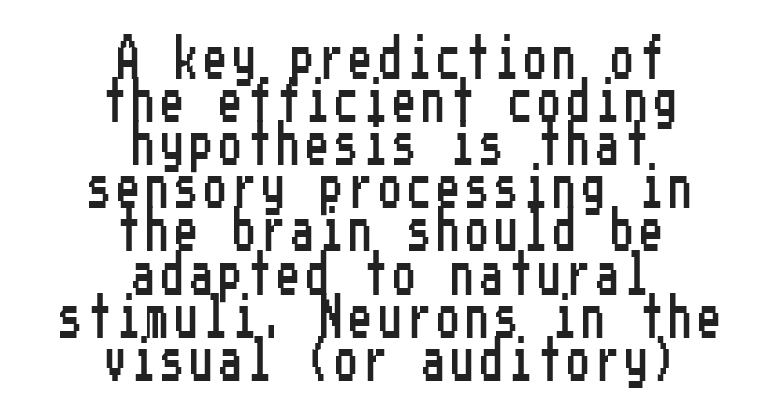
The image shows 44 px condensed sans-serif type, upright; set centered, tight line spacing (0.98x), not underlined; low stroke contrast and a medium x-height.
